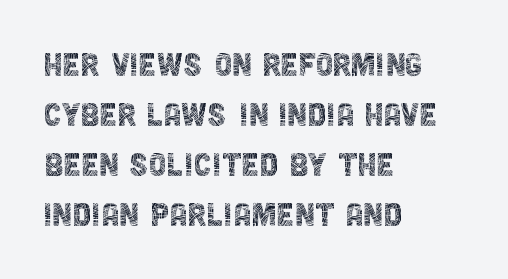
You could not count columns in this text — the font is proportionally spaced. Anything drawn beneath the words? Only blank space. The typesetter chose a ragged-right arrangement here. Every stem runs plumb, perpendicular to the baseline. The cut favours lightness, reaching ordinary text weight at its darkest.
